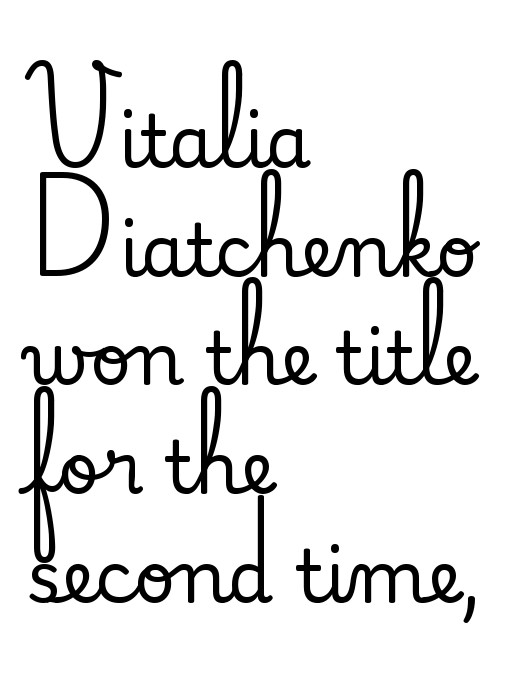
{"serif": "yes", "italic": "no", "width": "normal", "stroke_contrast": "medium", "x_height": "small", "monospaced": "no", "underline": "no", "align": "left", "line_spacing": "normal", "line_spacing_ratio": 1.51, "letter_spacing": "normal", "letter_spacing_em": 0.0, "glyph_px": 72}
